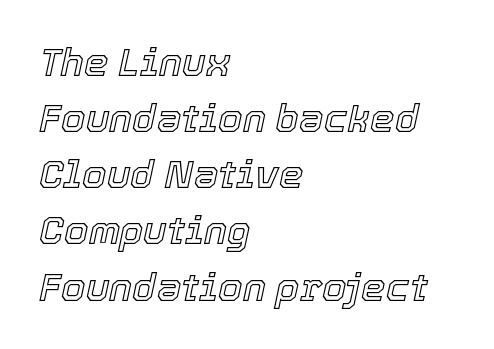
Q: Is the text italic (slanted)? A: Yes, it leans right by about 12 degrees.
Q: Is the text underlined? A: No.
Q: How is the paragraph aligned? A: Left-aligned.
Q: Is the spacing between letters normal or unusually wide? A: Normal.
Q: Is the spacing between lines tight, normal or loose? A: Normal.
Q: Width (condensed, normal, or wide)? A: Normal.
Q: x-height? A: Medium.
Q: Monospaced? A: No.
